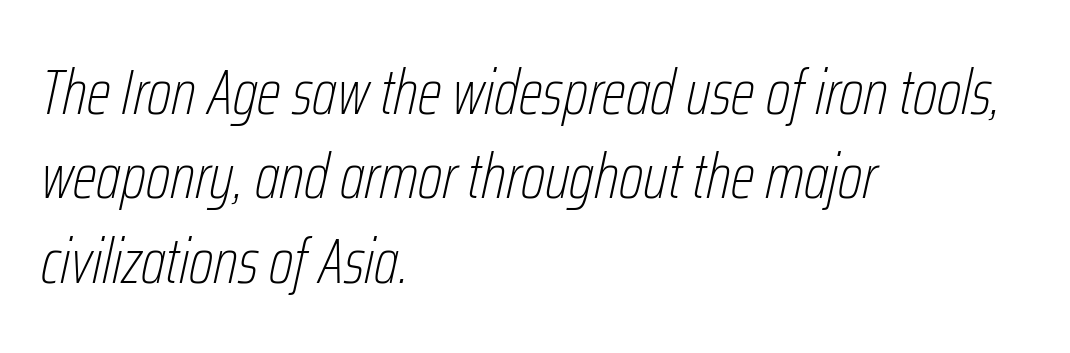
Q: Is the text bold? A: No.
Q: Is the text italic (slanted)? A: Yes, it leans right by about 12 degrees.
Q: Is the text underlined? A: No.
Q: How is the paragraph aligned? A: Left-aligned.
Q: Is the spacing between letters normal or unusually wide? A: Normal.
Q: Is the spacing between lines tight, normal or loose? A: Normal.
Q: Width (condensed, normal, or wide)? A: Condensed.
Q: Stroke contrast? A: Low.
Q: x-height? A: Medium.
Q: Monospaced? A: No.
